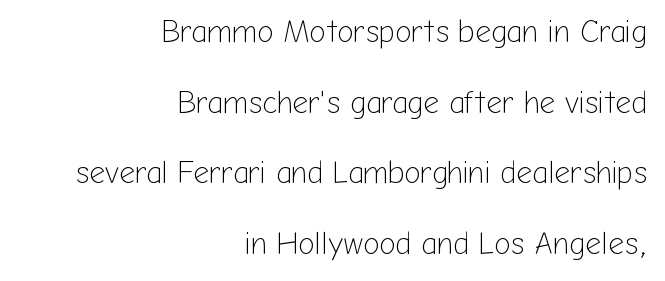
The image shows 31 px light sans-serif type, upright; set right-aligned, loose line spacing (2.28x), normal letter spacing, not underlined; low stroke contrast and a medium x-height.
